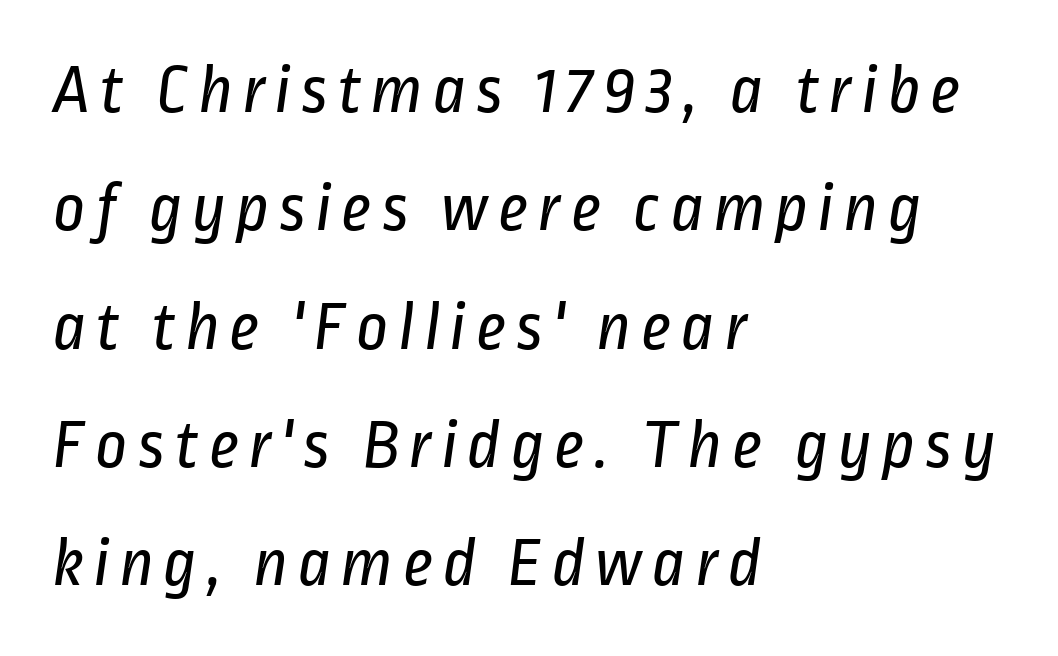
A typesetter would call this leading conventional body-copy spacing. Do the characters align in a grid? No, the font is proportional. The designer went with a sans here, leaving each stem footless. Any mark beneath the type? The region is blank. Stroke mass is kept to a normal reading level or below. The compositor pushed each line to the left boundary.
